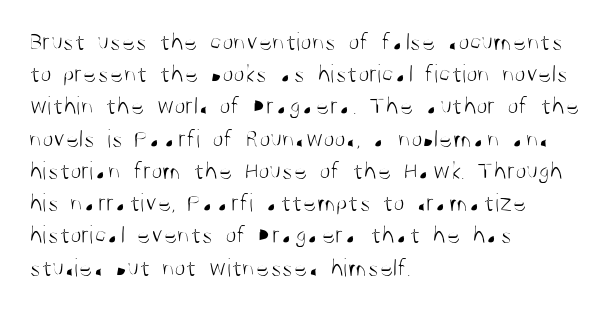
Q: Is the text bold? A: No.
Q: Is the text italic (slanted)? A: No, it is upright.
Q: Is the text underlined? A: No.
Q: How is the paragraph aligned? A: Left-aligned.
Q: Is the spacing between letters normal or unusually wide? A: Normal.
